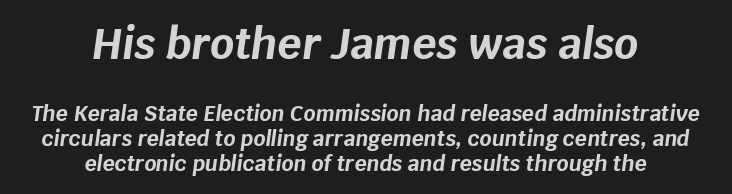
The image shows 42 px bold type, italic (leaning right); set centered, line spacing 1.18x, normal letter spacing, not underlined; the first (top) block is 2.0x larger; low stroke contrast and a large x-height.
